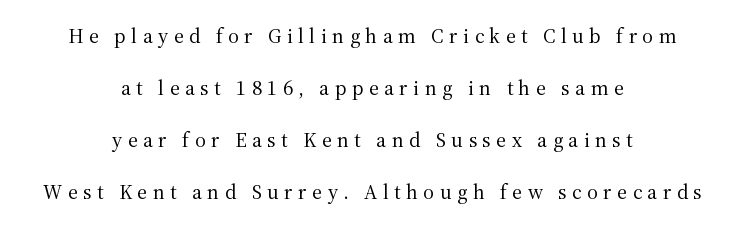
The image shows 21 px text type, upright; set centered, loose line spacing (2.47x), unusually wide letter spacing (+0.26 em), not underlined.
